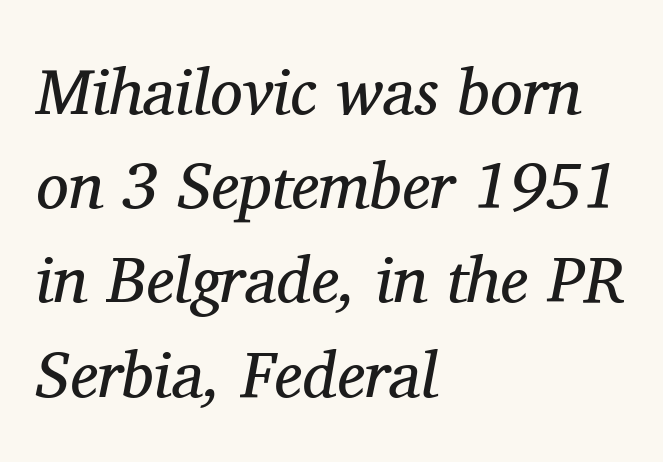
{"serif": "yes", "italic": "yes", "lean": "right", "slant_degrees": 11, "bold": "no", "weight": "regular", "width": "normal", "stroke_contrast": "medium", "x_height": "medium", "monospaced": "no", "underline": "no", "align": "left", "line_spacing": "normal", "line_spacing_ratio": 1.45, "letter_spacing": "normal", "letter_spacing_em": 0.0, "glyph_px": 65}
